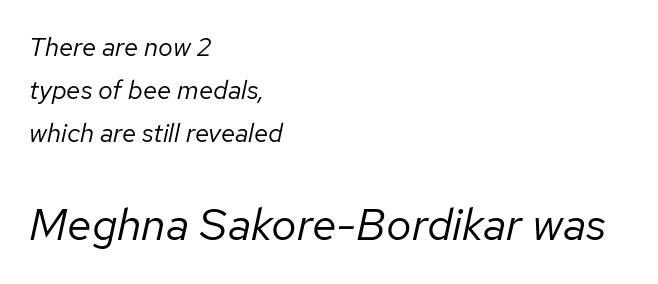
Q: Is the text bold? A: No.
Q: Is the text italic (slanted)? A: Yes, it leans right by about 12 degrees.
Q: Is the text underlined? A: No.
Q: How is the paragraph aligned? A: Left-aligned.
Q: Is the spacing between letters normal or unusually wide? A: Normal.
Q: Is the spacing between lines tight, normal or loose? A: Normal.
Q: Which block of text is set in a larger size, the first (top) or the second (bottom)? A: The second (bottom) one.
Q: Width (condensed, normal, or wide)? A: Normal.
Q: Stroke contrast? A: Low.
Q: x-height? A: Medium.
Q: Monospaced? A: No.
